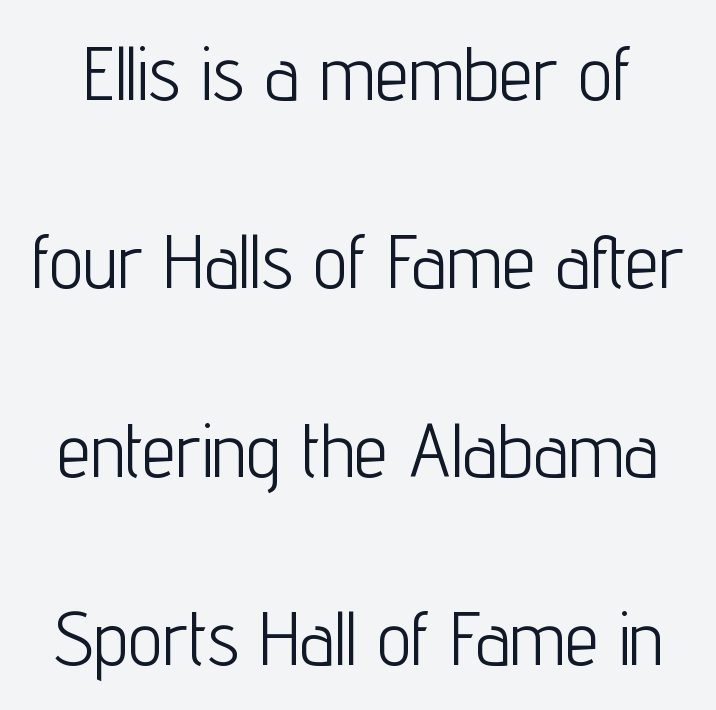
{"serif": "no", "italic": "no", "bold": "no", "weight": "light", "width": "condensed", "stroke_contrast": "low", "x_height": "medium", "monospaced": "no", "underline": "no", "line_spacing": "loose", "line_spacing_ratio": 2.48, "letter_spacing": "normal", "letter_spacing_em": 0.0, "glyph_px": 76}
